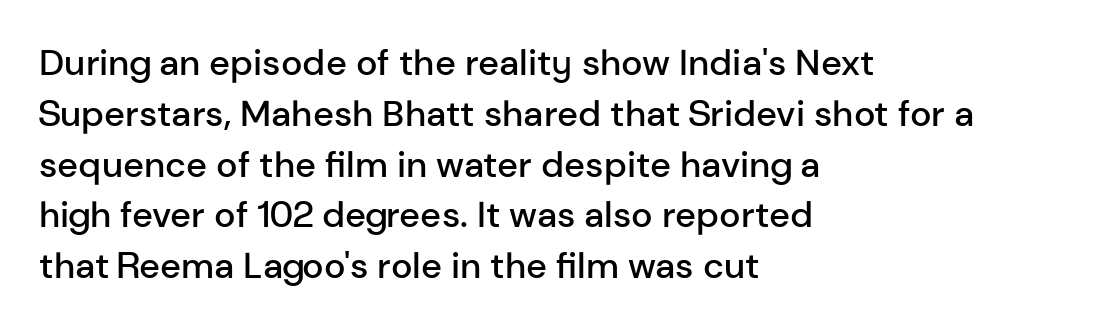
{"serif": "no", "italic": "no", "bold": "semi", "weight": "semibold", "width": "normal", "stroke_contrast": "low", "x_height": "medium", "monospaced": "no", "underline": "no", "align": "left", "line_spacing": "normal", "line_spacing_ratio": 1.41, "letter_spacing": "normal", "letter_spacing_em": 0.0, "glyph_px": 36}
